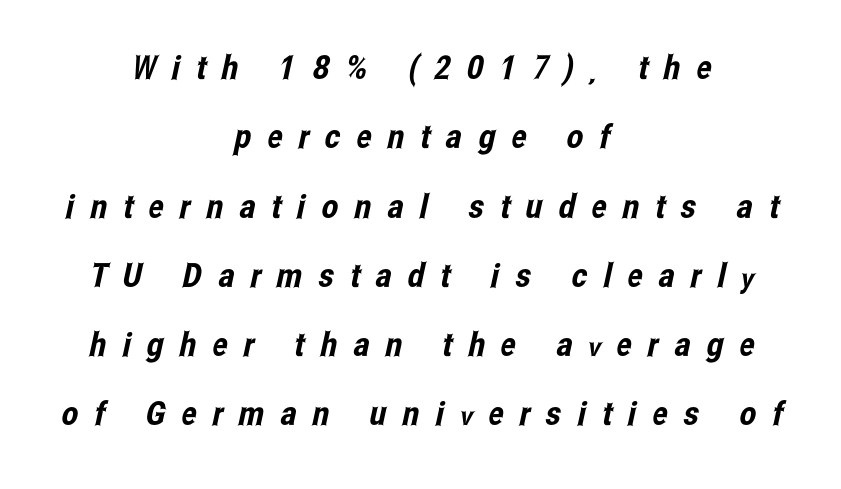
Q: Is the typeface a serif or a sans-serif typeface? A: Sans-serif.
Q: Is the text underlined? A: No.
Q: How is the paragraph aligned? A: Centered.
Q: Is the spacing between letters normal or unusually wide? A: Unusually wide.
Q: Is the spacing between lines tight, normal or loose? A: Loose.
Q: Width (condensed, normal, or wide)? A: Condensed.
Q: Stroke contrast? A: Low.
Q: x-height? A: Medium.
Q: Monospaced? A: No.
